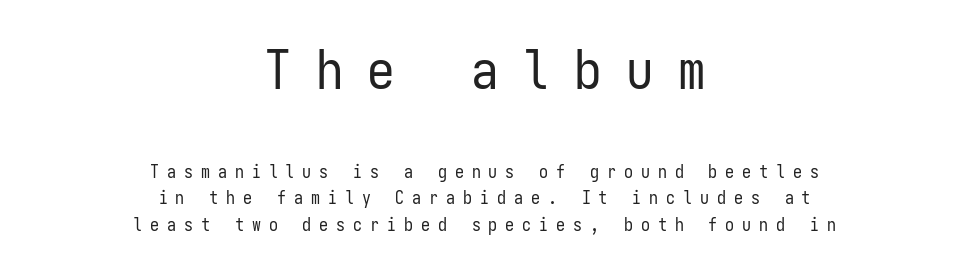
Bare-footed words on every line. Serifs: no, the terminals of the letterforms are clean. Does the leading feel generous? No, just average. Spacing between characters has been opened up far beyond the box default. This rendering uses center alignment, leaving both contours irregular but symmetric. The passage shown is typed in a monospace face where columns stay perfectly aligned.
